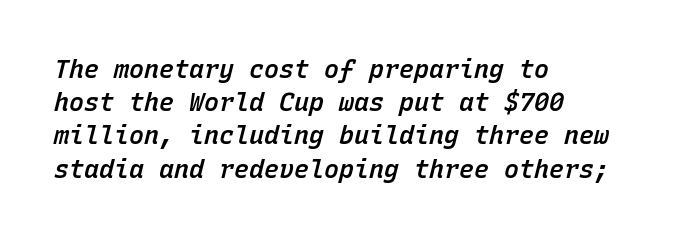
This block has exactly the height ordinary leading produces. Is the type slanted? Yes — the strokes lean at a clear angle. A classic flush-left, rag-right setting is used for this passage. The gaps between neighbouring characters are ordinary and unremarkable. The gap between lines stays unmarked.
